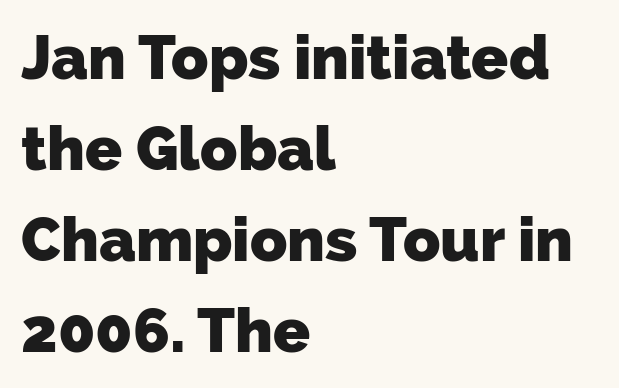
The image shows 61 px heavy sans-serif type; set left-aligned, normal line spacing (1.49x), normal letter spacing, not underlined; low stroke contrast and a medium x-height.
